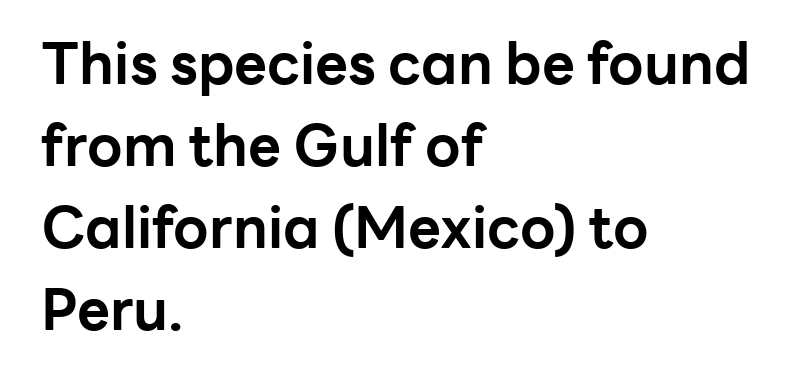
{"serif": "no", "italic": "no", "bold": "yes", "weight": "bold", "width": "normal", "stroke_contrast": "low", "x_height": "medium", "monospaced": "no", "underline": "no", "align": "left", "line_spacing": "normal", "line_spacing_ratio": 1.44, "letter_spacing": "normal", "letter_spacing_em": 0.0, "glyph_px": 57}
